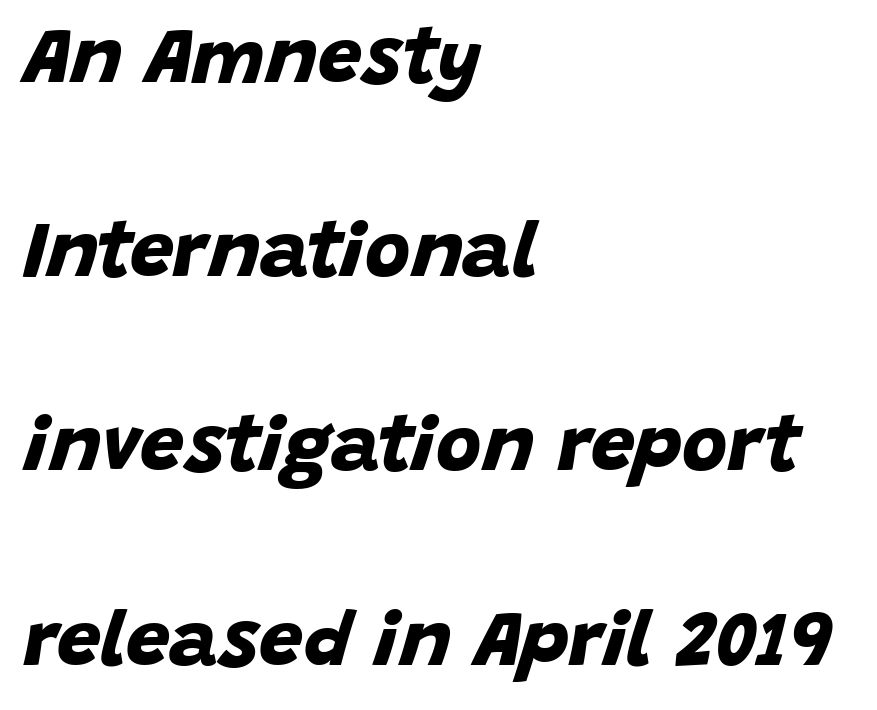
Q: Is the text bold? A: Yes.
Q: Is the typeface a serif or a sans-serif typeface? A: Sans-serif.
Q: Is the text underlined? A: No.
Q: How is the paragraph aligned? A: Left-aligned.
Q: Is the spacing between letters normal or unusually wide? A: Normal.
Q: Is the spacing between lines tight, normal or loose? A: Loose.
Q: Width (condensed, normal, or wide)? A: Normal.
Q: Stroke contrast? A: Low.
Q: x-height? A: Large.
Q: Monospaced? A: No.
